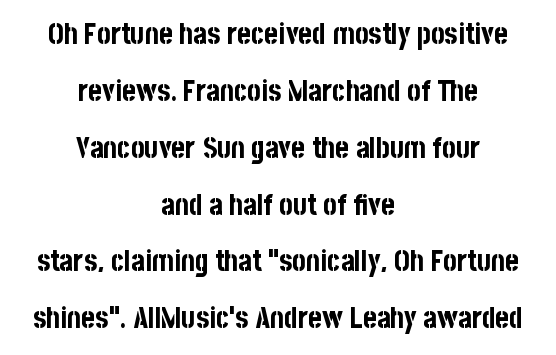
{"serif": "no", "italic": "no", "bold": "yes", "weight": "bold", "width": "condensed", "stroke_contrast": "low", "x_height": "large", "monospaced": "no", "underline": "no", "align": "center", "line_spacing": "loose", "line_spacing_ratio": 1.96, "letter_spacing": "normal", "letter_spacing_em": 0.0, "glyph_px": 29}
